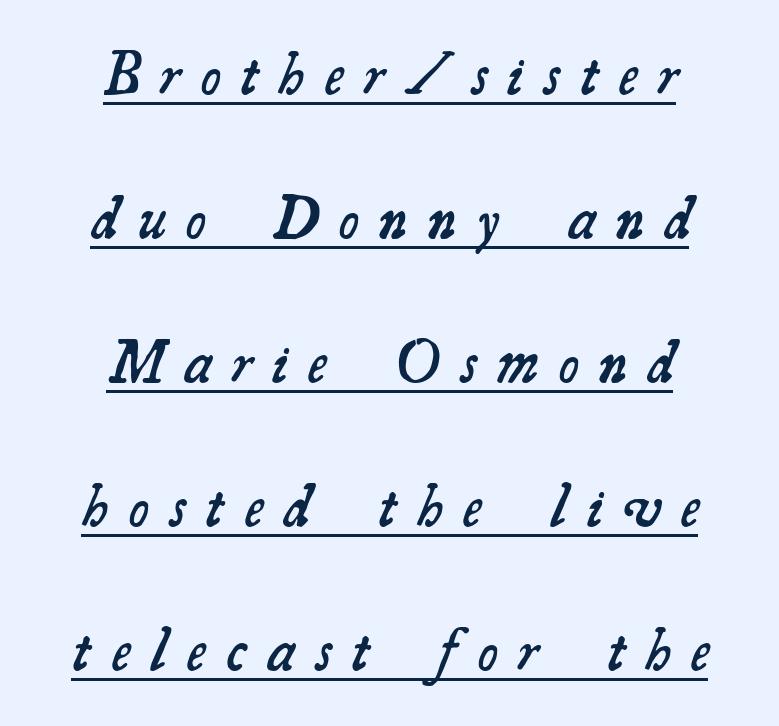
The image shows 60 px semibold serif type; set centered, loose line spacing (2.4x), unusually wide letter spacing (+0.35 em), underlined; medium stroke contrast and a small x-height.
